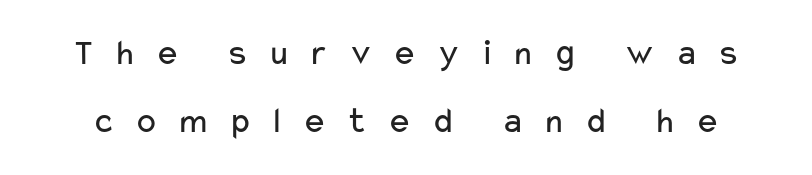
Q: Is the text bold? A: No.
Q: Is the text italic (slanted)? A: No, it is upright.
Q: Is the typeface a serif or a sans-serif typeface? A: Sans-serif.
Q: Is the text underlined? A: No.
Q: Is the spacing between letters normal or unusually wide? A: Unusually wide.
Q: Width (condensed, normal, or wide)? A: Wide.
Q: Stroke contrast? A: Low.
Q: x-height? A: Medium.
Q: Monospaced? A: No.
